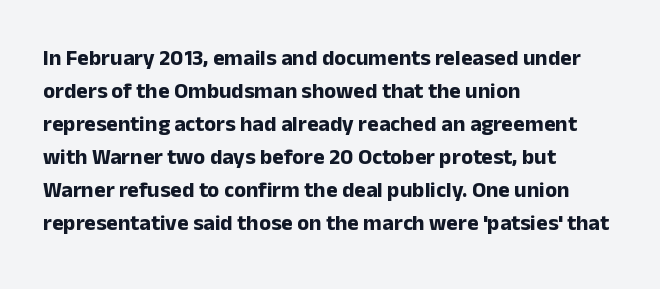
You'd pick this weight for a headline — it's a proper bold. The lettering holds an erect, upright posture throughout. Glance below the letters and you will spot only blank space. Layout note: lines flush left. Characters follow at the spacing the type designer built in. These lines sit exactly where default settings would place them.
